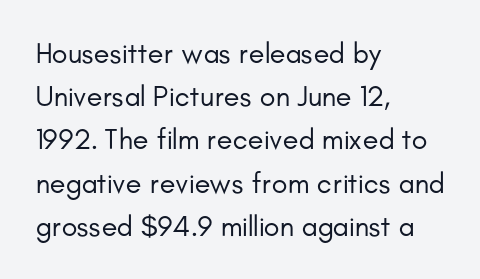
The lines in this sample share a left origin and differ only in where they stop. Between one letter and the next there's only the usual sliver of space. Notice how descenders clear the ascenders below comfortably — that's standard leading. The face looks like a standard text weight, possibly lighter. These lines are rendered in a variable-pitch font.
